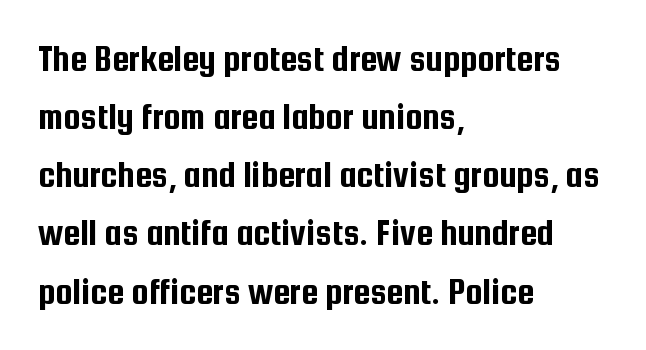
Between one letter and the next there's only the usual sliver of space. Honestly, there is no underline to notice here at all. This is sans-serif lettering, the kind often seen on screens and signage. Each new line begins a customary step beneath the previous one. The setting favours the left margin, as ordinary paragraphs usually do.
